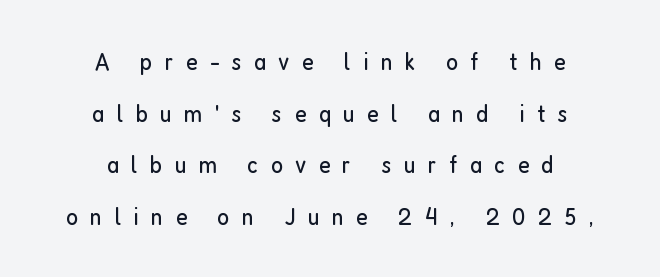
Stems and bowls with no extra thickness — not bold. The whitespace from short lines is split evenly between both sides. Check the space under the baseline: it is left empty. A great deal of white space separates one row of letters from the next.
